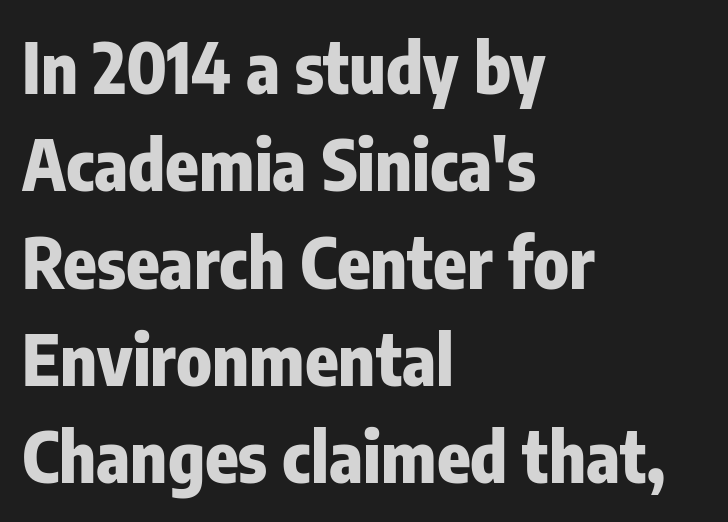
Posture: vertical. Letter spacing: default. Left-aligned paragraph, ragged on the right. The line-height multiplier appears to be the usual default. Only glyphs here, with clear space below each row.
